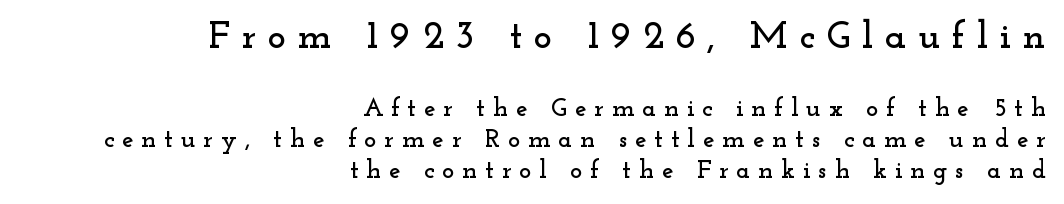
The image shows 39 px wide serif type, upright; set right-aligned, line spacing 1.2x, unusually wide letter spacing (+0.3 em), not underlined; the first (top) block is 1.5x larger; low stroke contrast and a small x-height.
